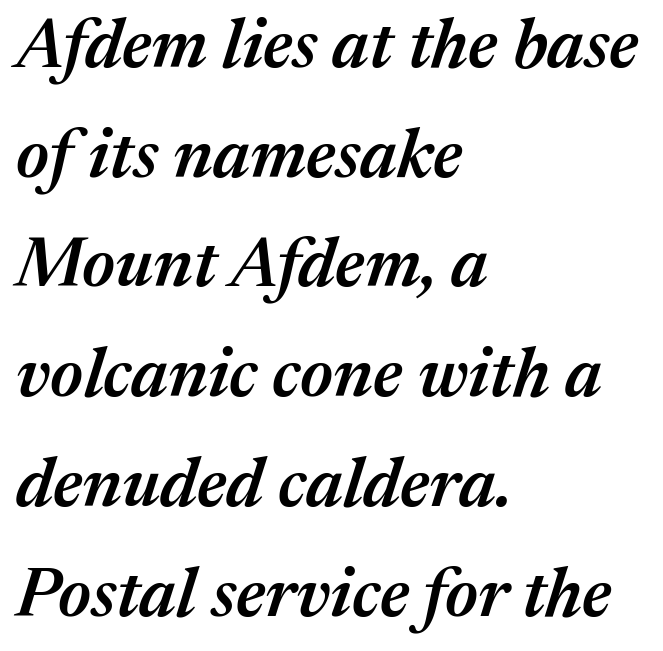
The image shows 69 px semibold type, italic (leaning right); set left-aligned, normal line spacing (1.59x), normal letter spacing, not underlined; medium stroke contrast and a medium x-height.
